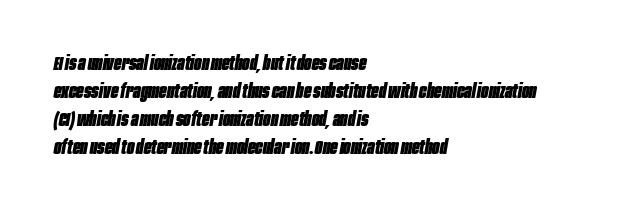
The image shows 20 px bold type, italic (leaning right); set left-aligned, normal line spacing (1.4x), normal letter spacing, not underlined.
